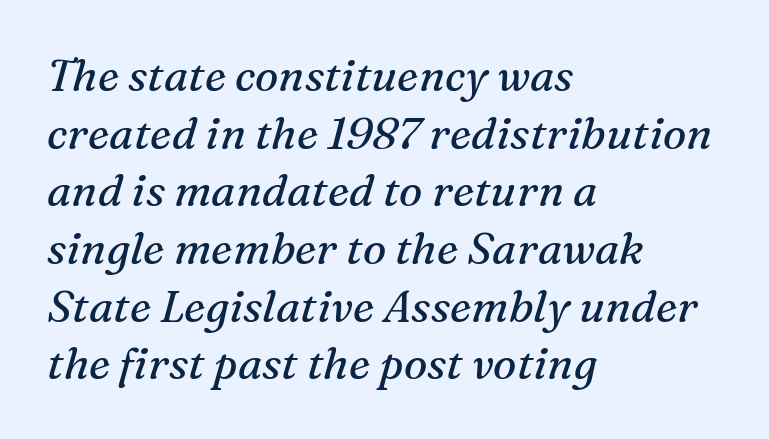
{"serif": "yes", "italic": "yes", "lean": "right", "slant_degrees": 16, "bold": "no", "weight": "regular", "width": "normal", "stroke_contrast": "medium", "x_height": "medium", "monospaced": "no", "underline": "no", "align": "left", "line_spacing": "normal", "line_spacing_ratio": 1.31, "letter_spacing": "normal", "letter_spacing_em": 0.0, "glyph_px": 44}
